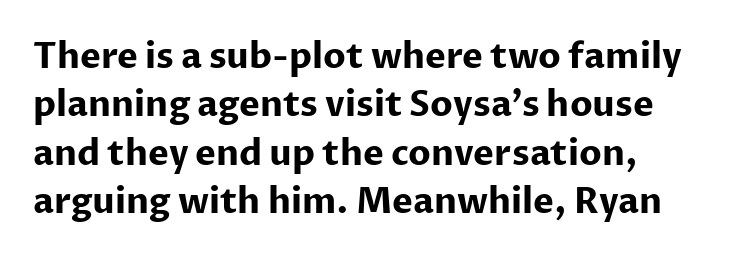
The image shows 35 px bold sans-serif type, upright; set left-aligned, normal line spacing (1.38x), normal letter spacing, not underlined; low stroke contrast and a medium x-height.
